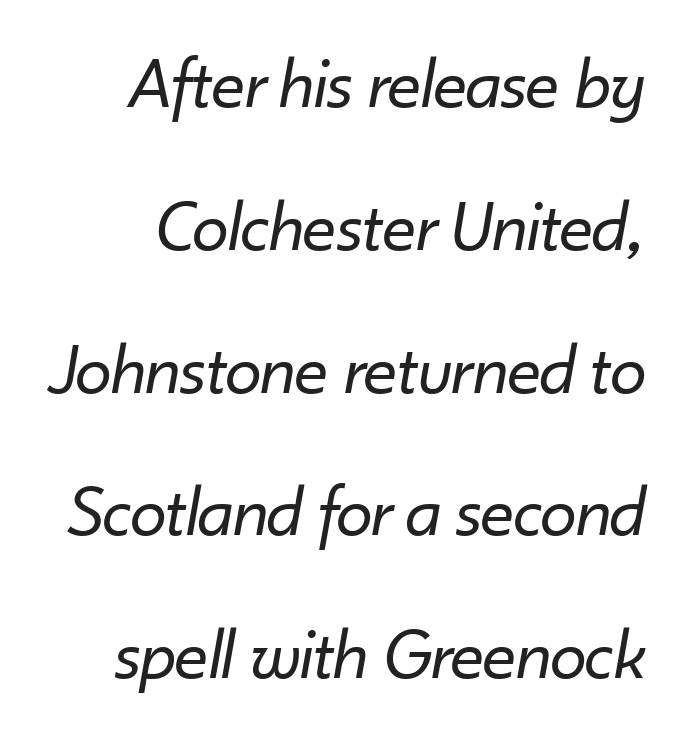
The image shows 74 px regular-weight type, italic (leaning right); set right-aligned, loose line spacing (1.93x), normal letter spacing, not underlined; low stroke contrast and a small x-height.
